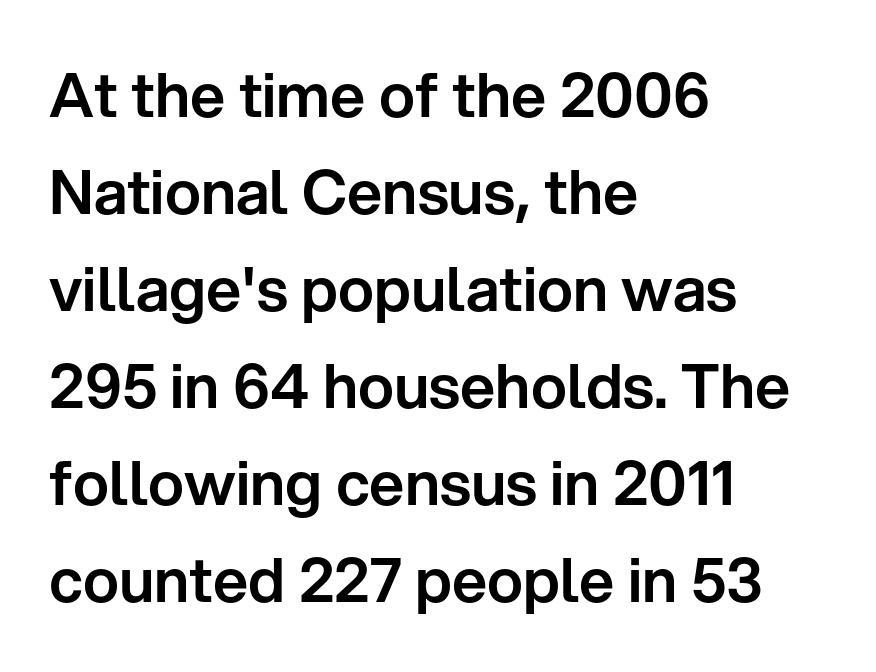
Q: Is the text italic (slanted)? A: No, it is upright.
Q: Is the typeface a serif or a sans-serif typeface? A: Sans-serif.
Q: Is the text underlined? A: No.
Q: How is the paragraph aligned? A: Left-aligned.
Q: Is the spacing between letters normal or unusually wide? A: Normal.
Q: Is the spacing between lines tight, normal or loose? A: Normal.
Q: Width (condensed, normal, or wide)? A: Normal.
Q: Stroke contrast? A: Low.
Q: x-height? A: Medium.
Q: Monospaced? A: No.
